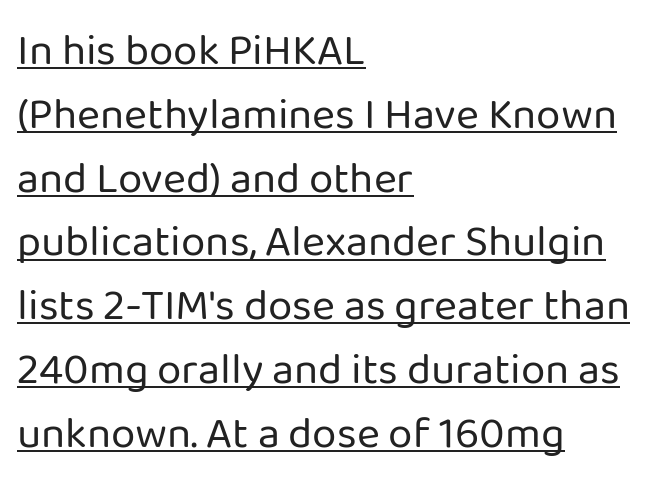
Q: Is the text bold? A: No.
Q: Is the text italic (slanted)? A: No, it is upright.
Q: Is the typeface a serif or a sans-serif typeface? A: Sans-serif.
Q: Is the text underlined? A: Yes.
Q: How is the paragraph aligned? A: Left-aligned.
Q: Is the spacing between letters normal or unusually wide? A: Normal.
Q: Is the spacing between lines tight, normal or loose? A: Normal.
Q: Width (condensed, normal, or wide)? A: Normal.
Q: Stroke contrast? A: Low.
Q: x-height? A: Medium.
Q: Monospaced? A: No.
